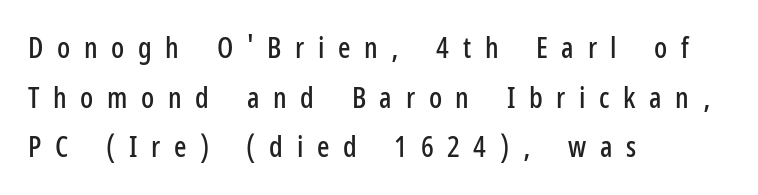
{"serif": "no", "italic": "no", "width": "condensed", "stroke_contrast": "low", "x_height": "medium", "monospaced": "no", "underline": "no", "align": "left", "line_spacing_ratio": 1.71, "letter_spacing": "wide", "letter_spacing_em": 0.47, "glyph_px": 29}
